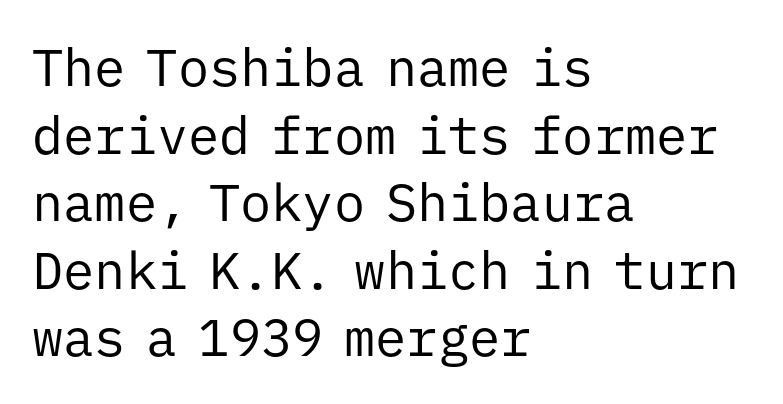
{"serif": "no", "italic": "no", "bold": "no", "weight": "regular", "width": "normal", "stroke_contrast": "low", "x_height": "medium", "monospaced": "yes", "underline": "no", "align": "left", "line_spacing": "normal", "line_spacing_ratio": 1.3, "letter_spacing": "normal", "letter_spacing_em": 0.0, "glyph_px": 52}
